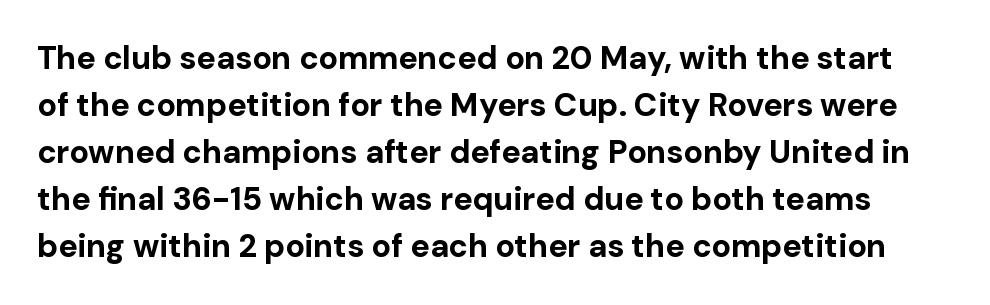
The image shows 32 px bold sans-serif type, upright; set normal line spacing (1.47x), normal letter spacing, not underlined; low stroke contrast and a medium x-height.
